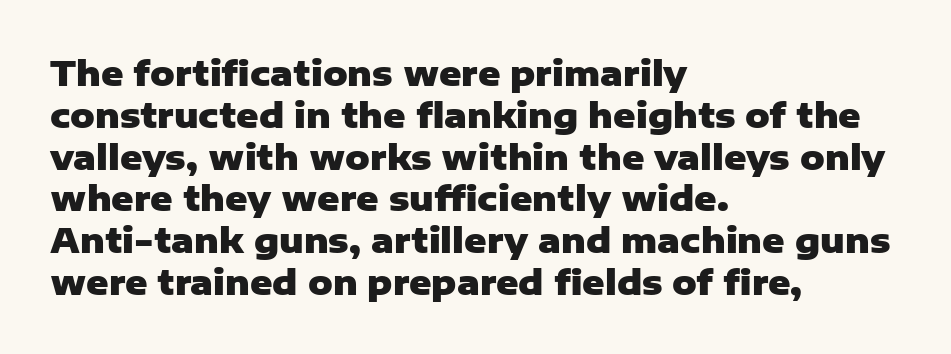
{"serif": "no", "italic": "no", "bold": "yes", "weight": "heavy", "width": "normal", "stroke_contrast": "low", "x_height": "medium", "monospaced": "no", "underline": "no", "align": "left", "line_spacing_ratio": 1.23, "letter_spacing": "normal", "letter_spacing_em": 0.0, "glyph_px": 34}
